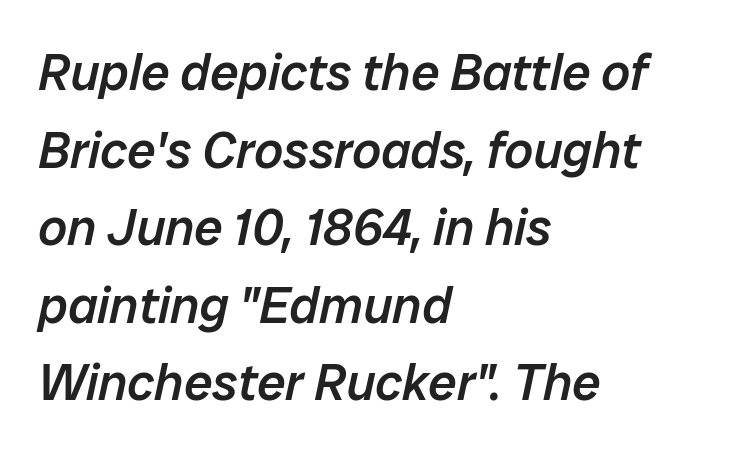
Looking at the ascenders, they clearly lean. This sample has the flowing, uneven cadence of proportional lettering. The rendering keeps characters at their native spacing. Typeset ragged right — the left edge is the straight one. The rendering uses a semibold face; strokes are thickened but not to full bold. Glance below the letters and you will spot only blank space.
